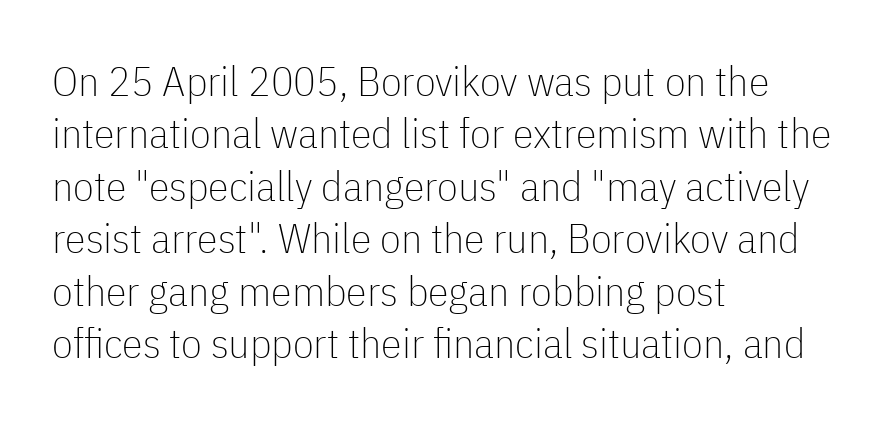
The image shows 42 px thin, condensed sans-serif type, upright; set left-aligned, normal line spacing (1.25x), normal letter spacing, not underlined; low stroke contrast and a medium x-height.
